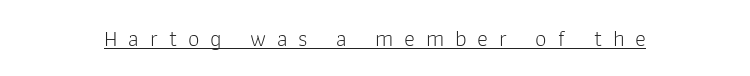
Compared with a typical body face, this is equally light or lighter still. Rendered with straight, roman letterforms. The tracking reads as deliberately expanded to a designer's eye. Students, observe the line beneath the letters — that is underlining.
